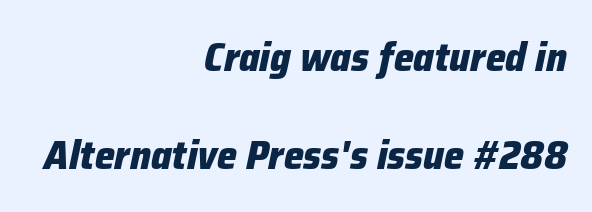
Q: Is the text bold? A: Yes.
Q: Is the text italic (slanted)? A: Yes, it leans right by about 12 degrees.
Q: Is the text underlined? A: No.
Q: How is the paragraph aligned? A: Right-aligned.
Q: Is the spacing between letters normal or unusually wide? A: Normal.
Q: Is the spacing between lines tight, normal or loose? A: Loose.
Q: Width (condensed, normal, or wide)? A: Normal.
Q: Stroke contrast? A: Low.
Q: x-height? A: Medium.
Q: Monospaced? A: No.
